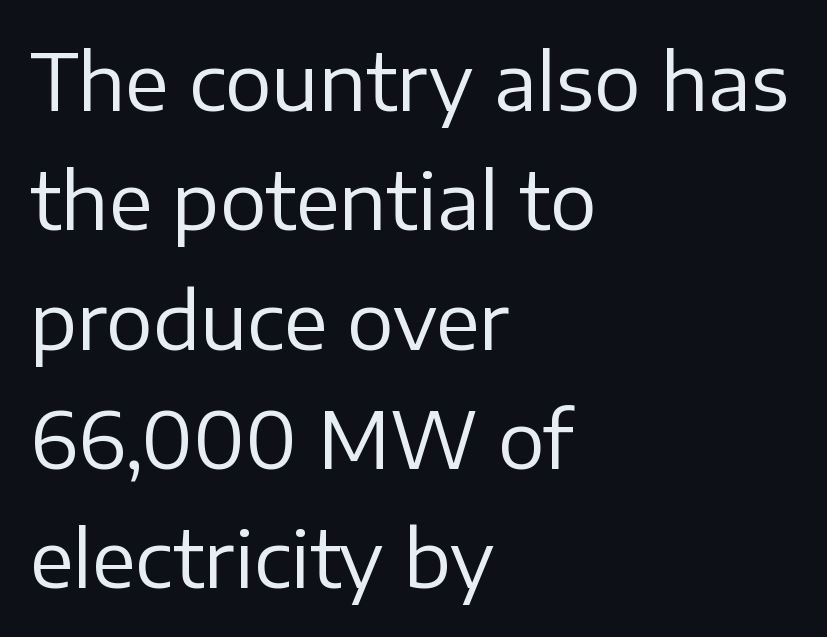
The image shows 78 px regular-weight sans-serif type, upright; set left-aligned, normal line spacing (1.53x), normal letter spacing, not underlined; low stroke contrast and a medium x-height.
